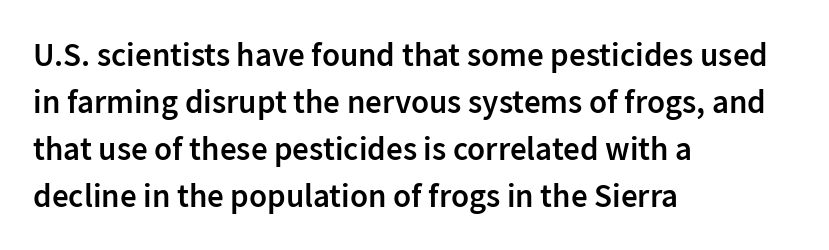
This rendering leaves character spacing at its baseline value. The lines are quadded left. Reading down the column, the eye jumps a familiar distance to each next line. Underlining? Definitely not there. Looks like regular typesetting: each glyph gets only the width it needs.
